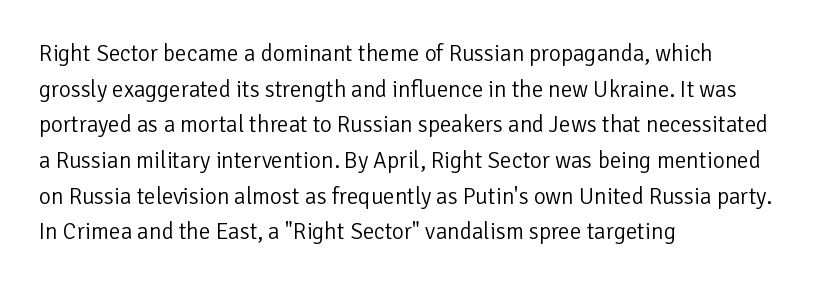
The image shows 23 px text type, upright; set left-aligned, normal line spacing (1.55x), normal letter spacing, not underlined.
